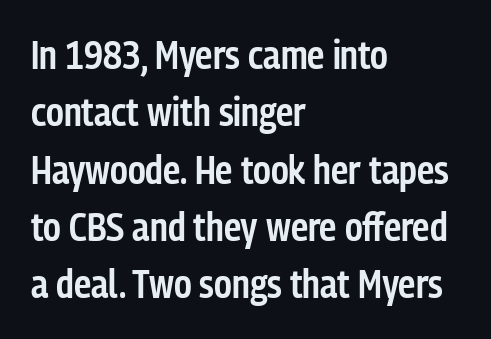
The image shows 39 px semibold, condensed sans-serif type, upright; set left-aligned, normal line spacing (1.47x), normal letter spacing, not underlined; low stroke contrast and a medium x-height.
